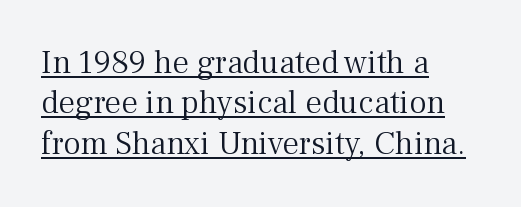
{"serif": "yes", "italic": "no", "bold": "no", "weight": "light", "width": "normal", "stroke_contrast": "medium", "x_height": "medium", "monospaced": "no", "underline": "yes", "align": "left", "line_spacing_ratio": 1.22, "letter_spacing": "normal", "letter_spacing_em": 0.0, "glyph_px": 33}
